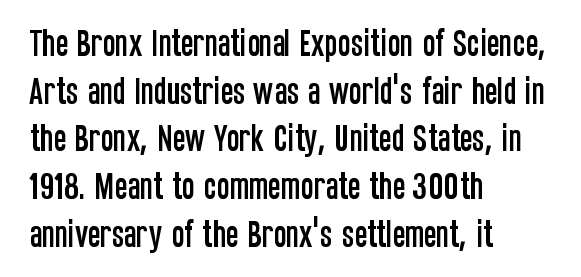
Q: Is the text italic (slanted)? A: No, it is upright.
Q: Is the typeface a serif or a sans-serif typeface? A: Sans-serif.
Q: Is the text underlined? A: No.
Q: How is the paragraph aligned? A: Left-aligned.
Q: Is the spacing between letters normal or unusually wide? A: Normal.
Q: Is the spacing between lines tight, normal or loose? A: Normal.
Q: Width (condensed, normal, or wide)? A: Condensed.
Q: Stroke contrast? A: Low.
Q: x-height? A: Large.
Q: Monospaced? A: No.
